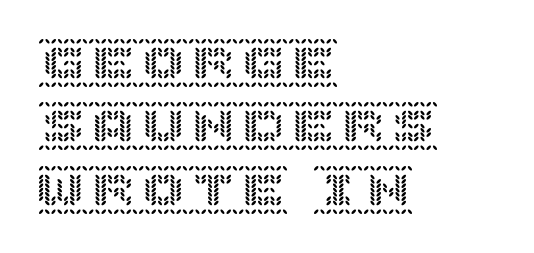
The image shows 50 px text type, upright; set left-aligned, normal line spacing (1.27x), normal letter spacing, not underlined; a large x-height.
